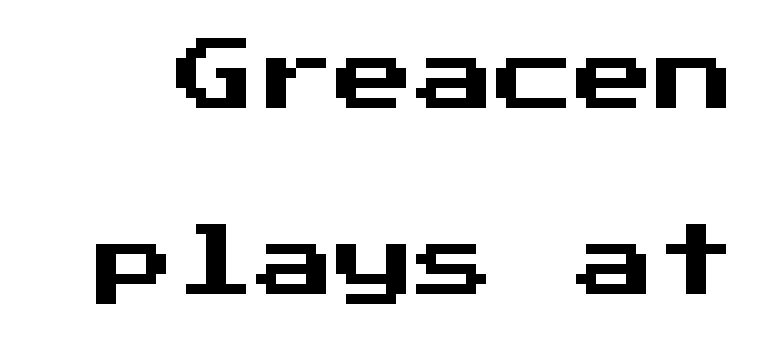
The image shows 80 px sans-serif type, upright; set loose line spacing (2.33x), normal letter spacing, not underlined; medium stroke contrast and a medium x-height.
